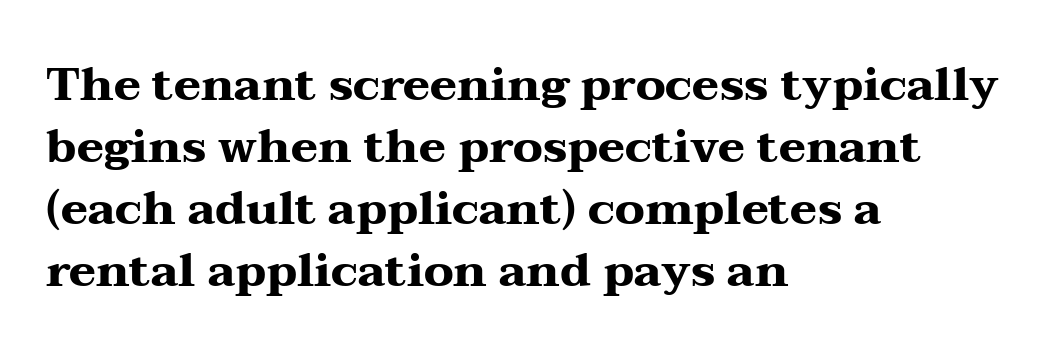
{"serif": "yes", "italic": "no", "bold": "yes", "weight": "heavy", "width": "wide", "stroke_contrast": "medium", "x_height": "medium", "monospaced": "no", "underline": "no", "align": "left", "line_spacing": "normal", "line_spacing_ratio": 1.35, "letter_spacing": "normal", "letter_spacing_em": 0.0, "glyph_px": 46}
